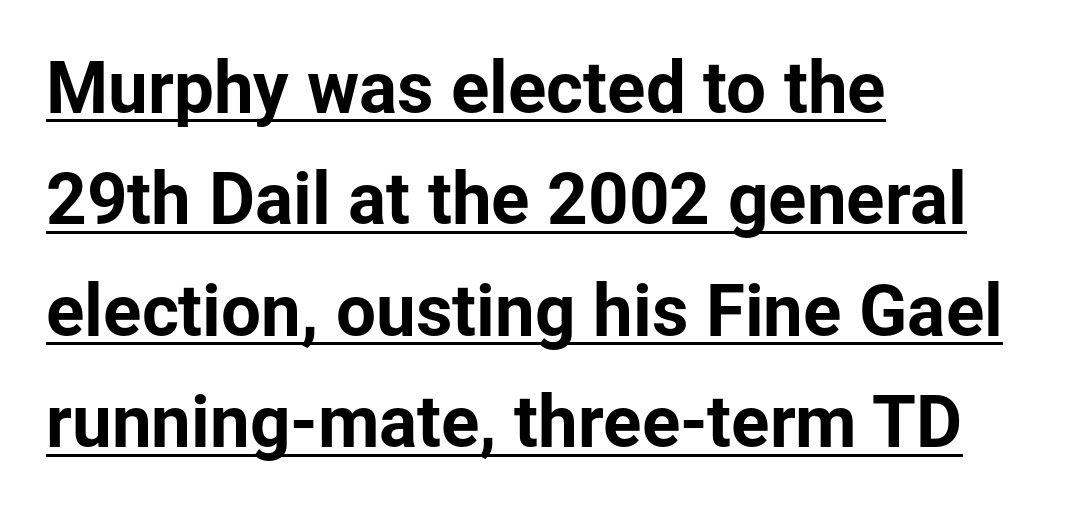
The rows are spaced the way most documents space them. It's the straight-up-and-down kind of type. Does a line run under the words? Yes, clearly. Looks like regular typesetting: each glyph gets only the width it needs.
